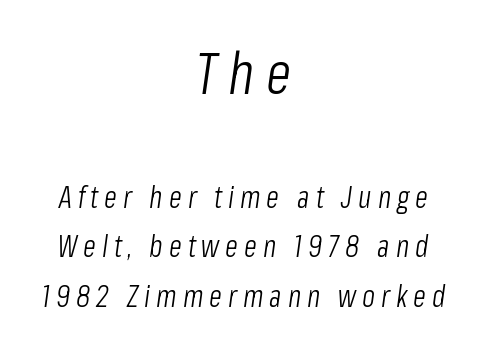
Q: Is the text bold? A: No.
Q: Is the text italic (slanted)? A: Yes, it leans right by about 8 degrees.
Q: Is the text underlined? A: No.
Q: How is the paragraph aligned? A: Centered.
Q: Is the spacing between letters normal or unusually wide? A: Unusually wide.
Q: Is the spacing between lines tight, normal or loose? A: Normal.
Q: Which block of text is set in a larger size, the first (top) or the second (bottom)? A: The first (top) one.
Q: Width (condensed, normal, or wide)? A: Condensed.
Q: Stroke contrast? A: Low.
Q: x-height? A: Medium.
Q: Monospaced? A: No.
